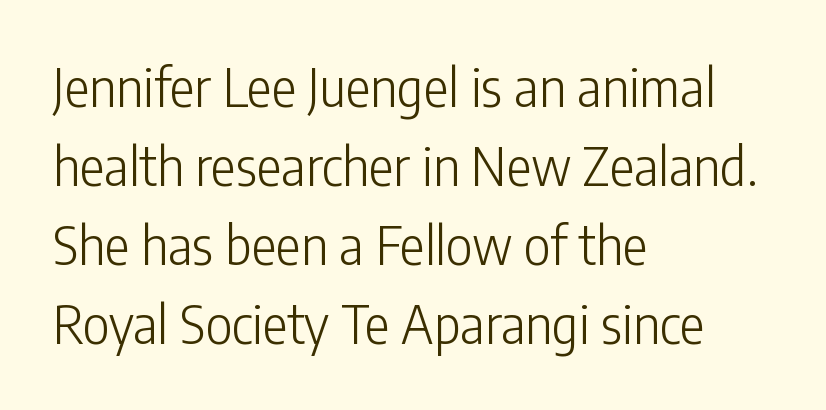
Q: Is the text bold? A: No.
Q: Is the text italic (slanted)? A: No, it is upright.
Q: Is the typeface a serif or a sans-serif typeface? A: Sans-serif.
Q: Is the text underlined? A: No.
Q: How is the paragraph aligned? A: Left-aligned.
Q: Is the spacing between letters normal or unusually wide? A: Normal.
Q: Is the spacing between lines tight, normal or loose? A: Normal.
Q: Width (condensed, normal, or wide)? A: Condensed.
Q: Stroke contrast? A: Low.
Q: x-height? A: Medium.
Q: Monospaced? A: No.
